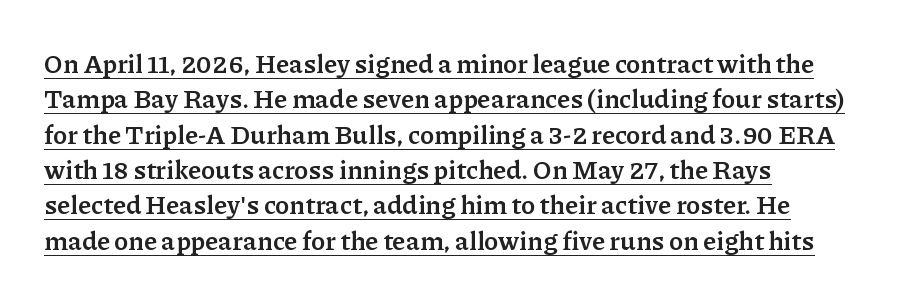
Q: Is the text bold? A: Yes.
Q: Is the text italic (slanted)? A: No, it is upright.
Q: Is the text underlined? A: Yes.
Q: How is the paragraph aligned? A: Left-aligned.
Q: Is the spacing between letters normal or unusually wide? A: Normal.
Q: Is the spacing between lines tight, normal or loose? A: Normal.
